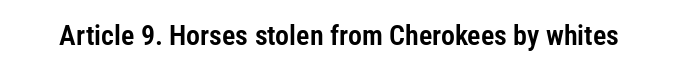
Q: Is the text italic (slanted)? A: No, it is upright.
Q: Is the typeface a serif or a sans-serif typeface? A: Sans-serif.
Q: Is the text underlined? A: No.
Q: Is the spacing between letters normal or unusually wide? A: Normal.
Q: Width (condensed, normal, or wide)? A: Condensed.
Q: Stroke contrast? A: Low.
Q: x-height? A: Medium.
Q: Monospaced? A: No.
